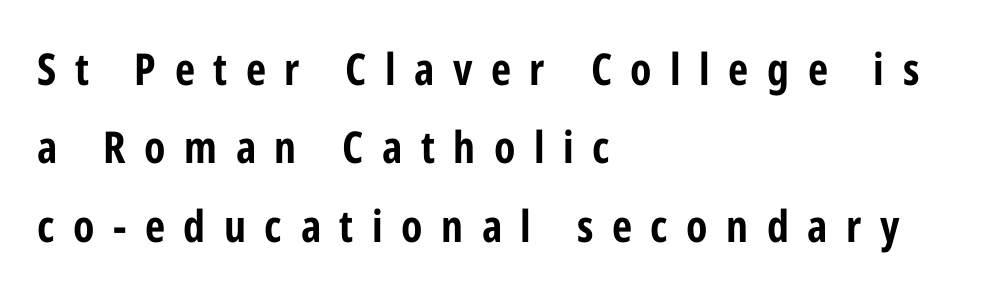
Regarding serifs, this sample does without them. Where is the straight margin? On the left. Vertical strokes here are truly vertical. This is heavy type, rendered in bold.
